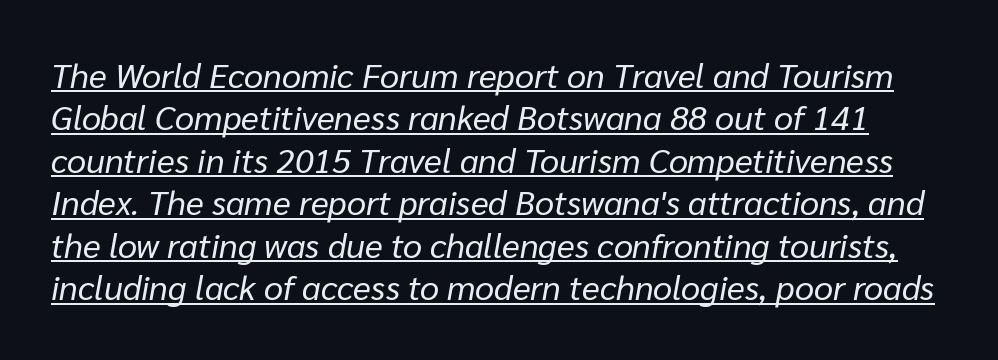
Designer's note — italics engaged. The face looks like a standard text weight, possibly lighter. Quick note: interline space is typical. Check the space under the baseline: a stroke is drawn there. The tracking reads as untouched default to a designer's eye. Note the varied advance widths — an 'i' is clearly narrower than an 'm'.
